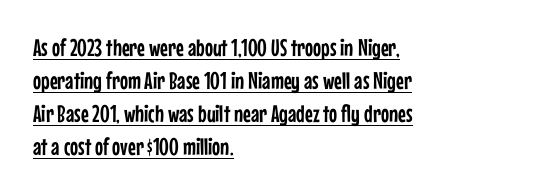
Q: Is the text italic (slanted)? A: No, it is upright.
Q: Is the text underlined? A: Yes.
Q: How is the paragraph aligned? A: Left-aligned.
Q: Is the spacing between letters normal or unusually wide? A: Normal.
Q: Is the spacing between lines tight, normal or loose? A: Normal.
